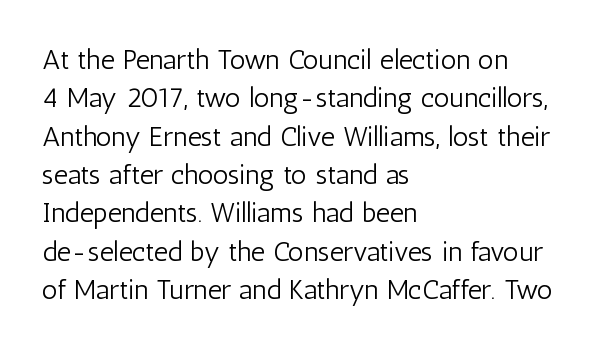
Q: Is the text bold? A: No.
Q: Is the text italic (slanted)? A: No, it is upright.
Q: Is the typeface a serif or a sans-serif typeface? A: Sans-serif.
Q: Is the text underlined? A: No.
Q: How is the paragraph aligned? A: Left-aligned.
Q: Is the spacing between letters normal or unusually wide? A: Normal.
Q: Is the spacing between lines tight, normal or loose? A: Normal.
Q: Width (condensed, normal, or wide)? A: Condensed.
Q: Stroke contrast? A: Low.
Q: x-height? A: Medium.
Q: Monospaced? A: No.
